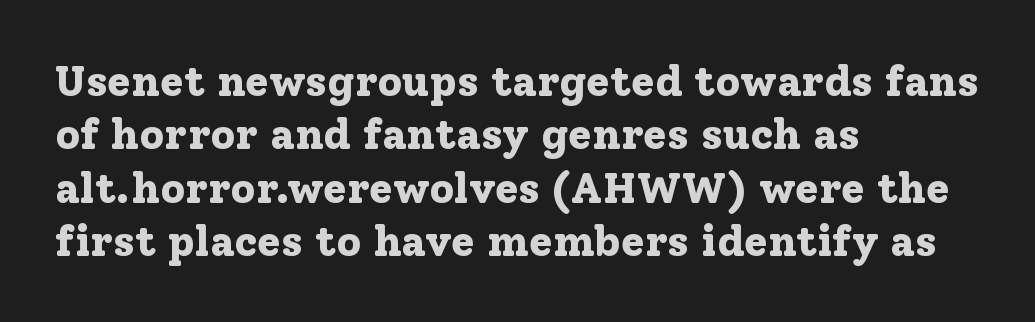
The image shows 43 px bold serif type, upright; set left-aligned, line spacing 1.24x, normal letter spacing, not underlined; low stroke contrast and a medium x-height.
